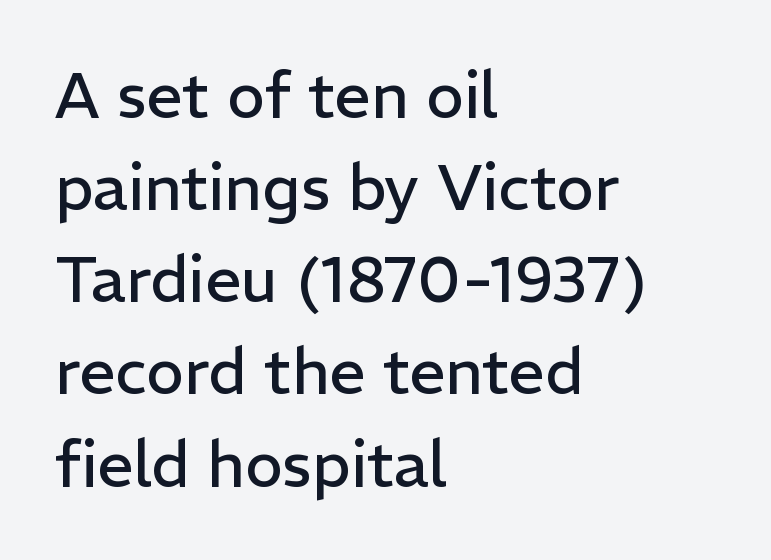
{"serif": "no", "italic": "no", "bold": "no", "weight": "regular", "width": "normal", "stroke_contrast": "low", "x_height": "medium", "monospaced": "no", "underline": "no", "align": "left", "line_spacing": "normal", "line_spacing_ratio": 1.44, "letter_spacing": "normal", "letter_spacing_em": 0.0, "glyph_px": 64}
